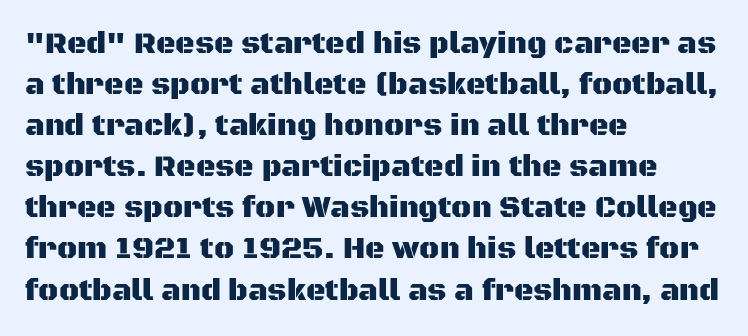
Q: Is the text italic (slanted)? A: No, it is upright.
Q: Is the typeface a serif or a sans-serif typeface? A: Sans-serif.
Q: Is the text underlined? A: No.
Q: How is the paragraph aligned? A: Left-aligned.
Q: Is the spacing between letters normal or unusually wide? A: Normal.
Q: Is the spacing between lines tight, normal or loose? A: Normal.
Q: Width (condensed, normal, or wide)? A: Normal.
Q: Stroke contrast? A: Medium.
Q: x-height? A: Large.
Q: Monospaced? A: No.
